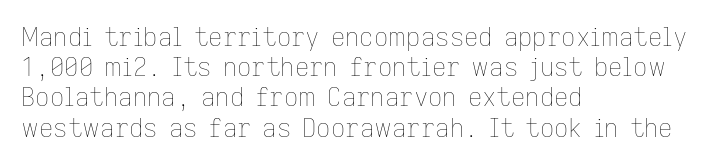
{"italic": "no", "bold": "no", "underline": "no", "align": "left", "line_spacing_ratio": 1.21, "letter_spacing": "normal", "letter_spacing_em": 0.0, "glyph_px": 25}
